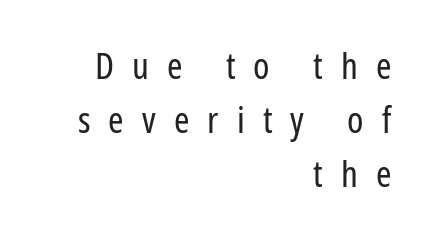
The image shows 37 px regular-weight, condensed sans-serif type, upright; set right-aligned, normal line spacing (1.46x), unusually wide letter spacing (+0.49 em), not underlined; low stroke contrast and a medium x-height.
